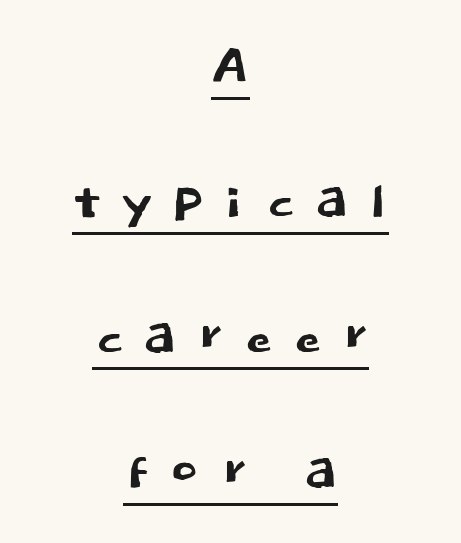
Q: Is the text italic (slanted)? A: No, it is upright.
Q: Is the typeface a serif or a sans-serif typeface? A: Sans-serif.
Q: Is the text underlined? A: Yes.
Q: How is the paragraph aligned? A: Centered.
Q: Is the spacing between letters normal or unusually wide? A: Unusually wide.
Q: Is the spacing between lines tight, normal or loose? A: Loose.
Q: Width (condensed, normal, or wide)? A: Normal.
Q: Stroke contrast? A: Low.
Q: x-height? A: Large.
Q: Monospaced? A: No.
